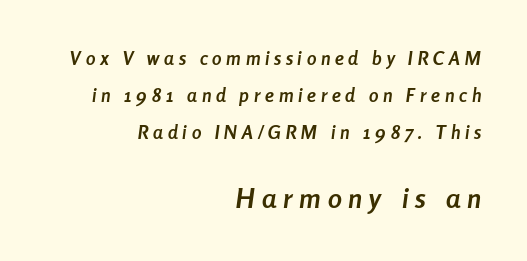
Q: Is the text bold? A: Yes.
Q: Is the text italic (slanted)? A: Yes, it leans right by about 8 degrees.
Q: Is the text underlined? A: No.
Q: How is the paragraph aligned? A: Right-aligned.
Q: Is the spacing between letters normal or unusually wide? A: Unusually wide.
Q: Is the spacing between lines tight, normal or loose? A: Loose.
Q: Which block of text is set in a larger size, the first (top) or the second (bottom)? A: The second (bottom) one.
Q: Width (condensed, normal, or wide)? A: Condensed.
Q: Stroke contrast? A: Low.
Q: x-height? A: Medium.
Q: Monospaced? A: No.
